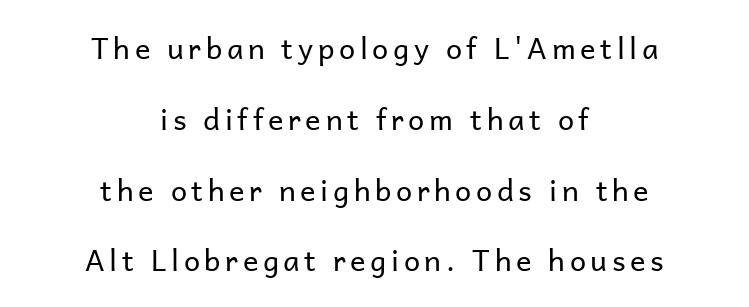
The image shows 29 px regular-weight sans-serif type, upright; set centered, loose line spacing (2.44x), not underlined; low stroke contrast and a medium x-height.
